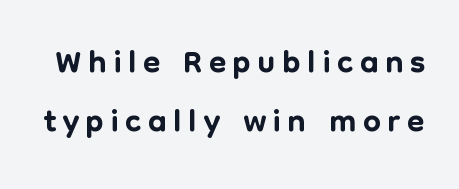
Q: Is the text italic (slanted)? A: No, it is upright.
Q: Is the typeface a serif or a sans-serif typeface? A: Sans-serif.
Q: Is the text underlined? A: No.
Q: Width (condensed, normal, or wide)? A: Normal.
Q: Stroke contrast? A: Low.
Q: x-height? A: Medium.
Q: Monospaced? A: No.
